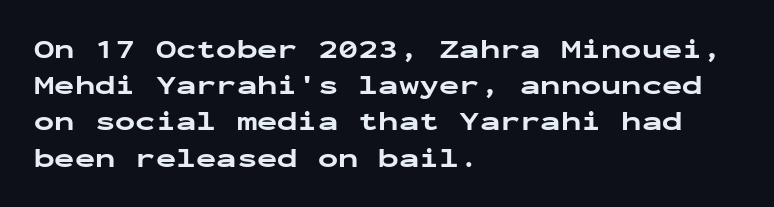
Q: Is the text bold? A: Yes.
Q: Is the text italic (slanted)? A: No, it is upright.
Q: Is the text underlined? A: No.
Q: How is the paragraph aligned? A: Left-aligned.
Q: Is the spacing between letters normal or unusually wide? A: Normal.
Q: Is the spacing between lines tight, normal or loose? A: Normal.
